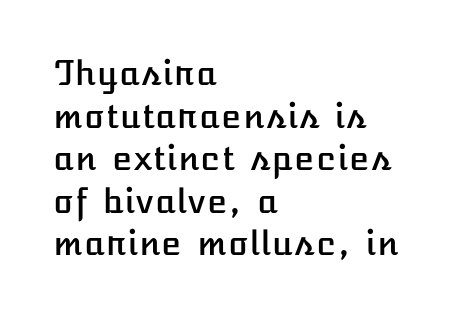
Horizontal bands of white between lines are of average thickness. Nobody touched the tracking dial on this one. Does the copy run flush right? No — it runs flush left. Anything drawn beneath the words? Only blank space. Rendered with straight, roman letterforms.
